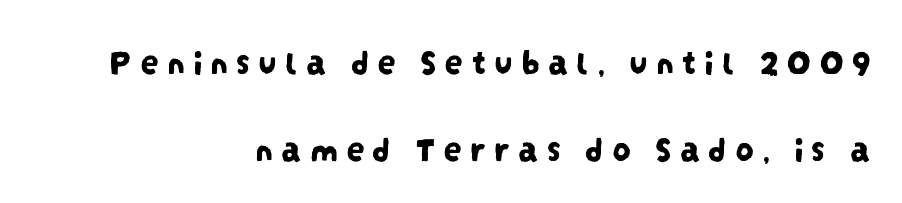
The image shows 37 px condensed sans-serif type; set right-aligned, loose line spacing (2.35x), unusually wide letter spacing (+0.21 em), not underlined; low stroke contrast and a large x-height.
